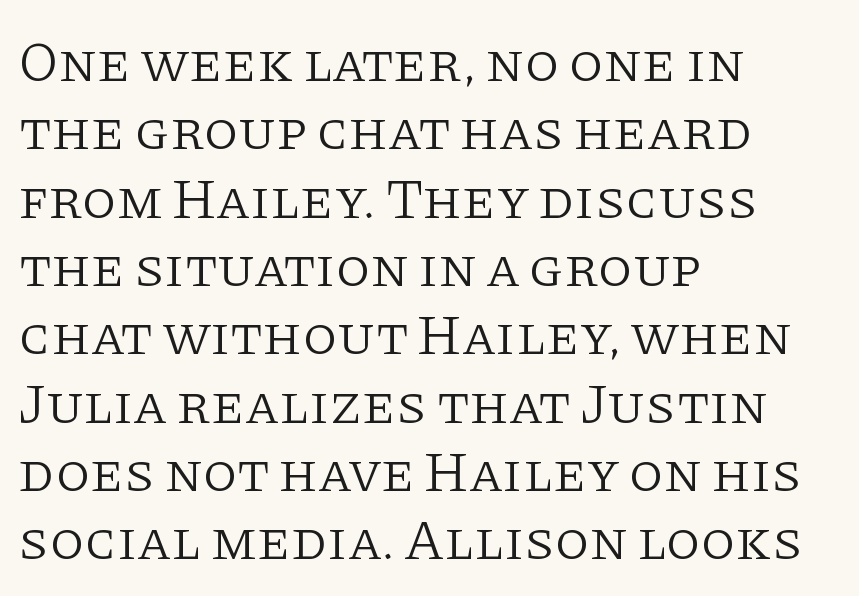
The image shows 56 px light serif type, upright; set left-aligned, line spacing 1.22x, normal letter spacing, not underlined; low stroke contrast and a large x-height.
